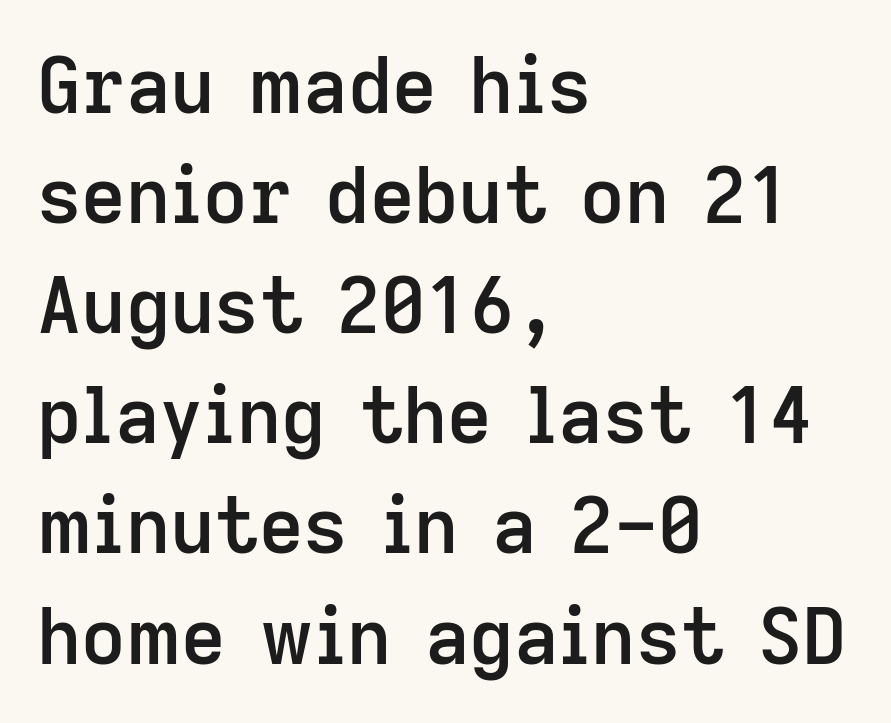
Q: Is the text bold? A: Semi-bold.
Q: Is the text italic (slanted)? A: No, it is upright.
Q: Is the typeface a serif or a sans-serif typeface? A: Sans-serif.
Q: Is the text underlined? A: No.
Q: How is the paragraph aligned? A: Left-aligned.
Q: Is the spacing between letters normal or unusually wide? A: Normal.
Q: Is the spacing between lines tight, normal or loose? A: Normal.
Q: Width (condensed, normal, or wide)? A: Normal.
Q: Stroke contrast? A: Low.
Q: x-height? A: Medium.
Q: Monospaced? A: No.
